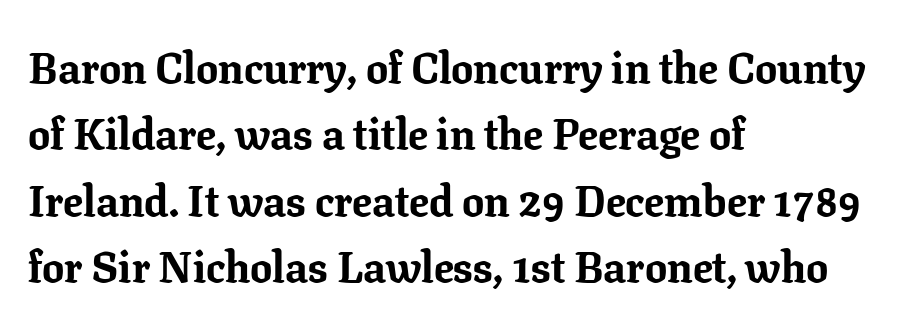
Q: Is the text bold? A: Yes.
Q: Is the text italic (slanted)? A: No, it is upright.
Q: Is the typeface a serif or a sans-serif typeface? A: Serif.
Q: Is the text underlined? A: No.
Q: How is the paragraph aligned? A: Left-aligned.
Q: Is the spacing between letters normal or unusually wide? A: Normal.
Q: Is the spacing between lines tight, normal or loose? A: Normal.
Q: Width (condensed, normal, or wide)? A: Normal.
Q: Stroke contrast? A: Low.
Q: x-height? A: Medium.
Q: Monospaced? A: No.
